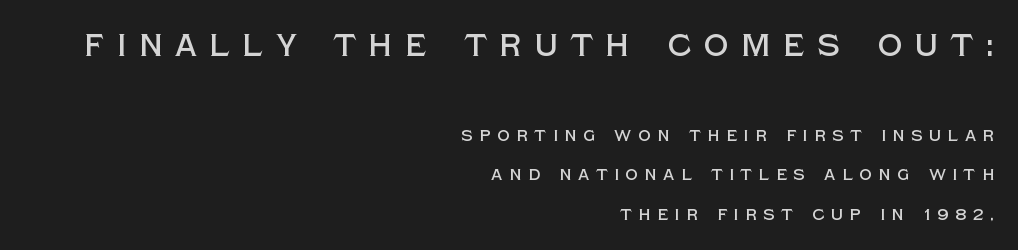
Q: Is the text italic (slanted)? A: No, it is upright.
Q: Is the typeface a serif or a sans-serif typeface? A: Sans-serif.
Q: Is the text underlined? A: No.
Q: How is the paragraph aligned? A: Right-aligned.
Q: Is the spacing between letters normal or unusually wide? A: Unusually wide.
Q: Is the spacing between lines tight, normal or loose? A: Loose.
Q: Which block of text is set in a larger size, the first (top) or the second (bottom)? A: The first (top) one.
Q: Width (condensed, normal, or wide)? A: Normal.
Q: x-height? A: Large.
Q: Monospaced? A: No.
